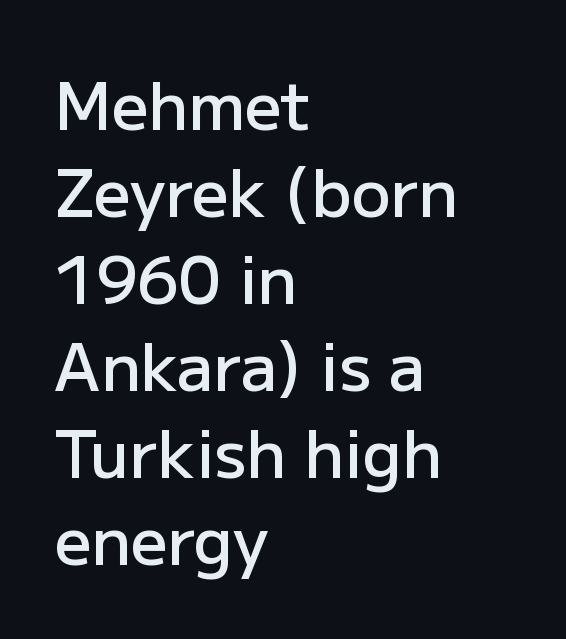
Q: Is the text bold? A: Semi-bold.
Q: Is the text italic (slanted)? A: No, it is upright.
Q: Is the typeface a serif or a sans-serif typeface? A: Sans-serif.
Q: Is the text underlined? A: No.
Q: How is the paragraph aligned? A: Left-aligned.
Q: Is the spacing between letters normal or unusually wide? A: Normal.
Q: Is the spacing between lines tight, normal or loose? A: Normal.
Q: Width (condensed, normal, or wide)? A: Normal.
Q: Stroke contrast? A: Low.
Q: x-height? A: Medium.
Q: Monospaced? A: No.
